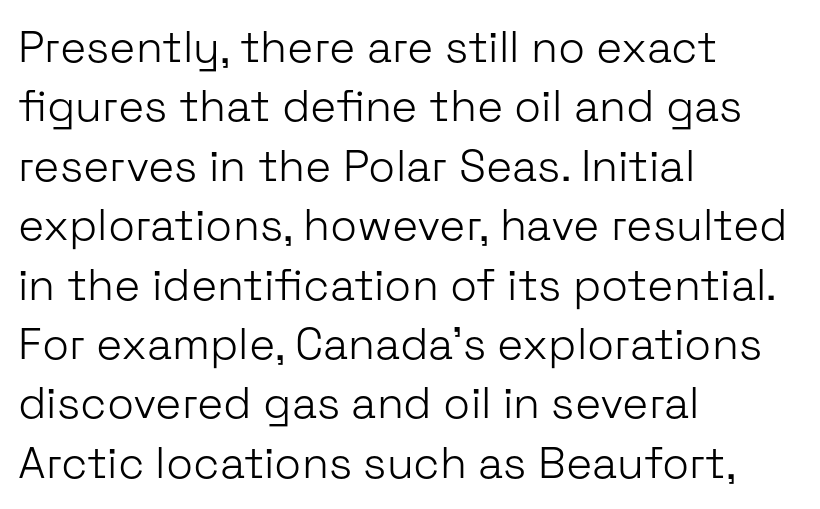
Q: Is the text bold? A: No.
Q: Is the text italic (slanted)? A: No, it is upright.
Q: Is the typeface a serif or a sans-serif typeface? A: Sans-serif.
Q: Is the text underlined? A: No.
Q: How is the paragraph aligned? A: Left-aligned.
Q: Is the spacing between letters normal or unusually wide? A: Normal.
Q: Is the spacing between lines tight, normal or loose? A: Normal.
Q: Width (condensed, normal, or wide)? A: Normal.
Q: Stroke contrast? A: Low.
Q: x-height? A: Medium.
Q: Monospaced? A: No.
